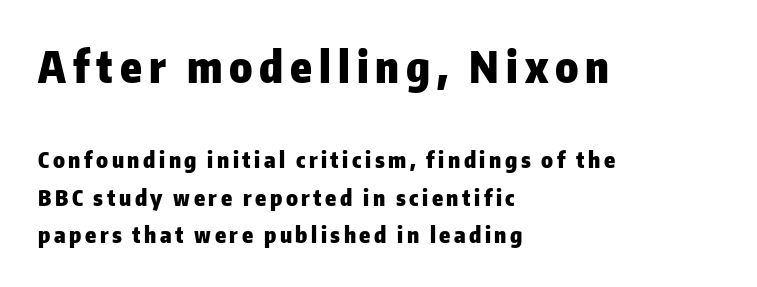
{"serif": "no", "italic": "no", "bold": "yes", "weight": "heavy", "width": "normal", "stroke_contrast": "low", "x_height": "medium", "monospaced": "no", "underline": "no", "align": "left", "line_spacing": "normal", "line_spacing_ratio": 1.7, "larger_block": "first", "size_ratio": 1.95, "glyph_px": 43}
